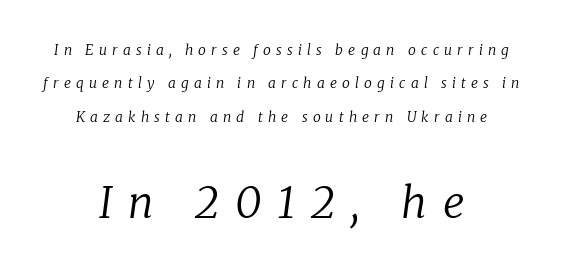
The image shows 43 px regular-weight serif type, italic (leaning right); set centered, loose line spacing (2.38x), unusually wide letter spacing (+0.37 em), not underlined; the second (bottom) block is 3.07x larger; low stroke contrast and a medium x-height.
